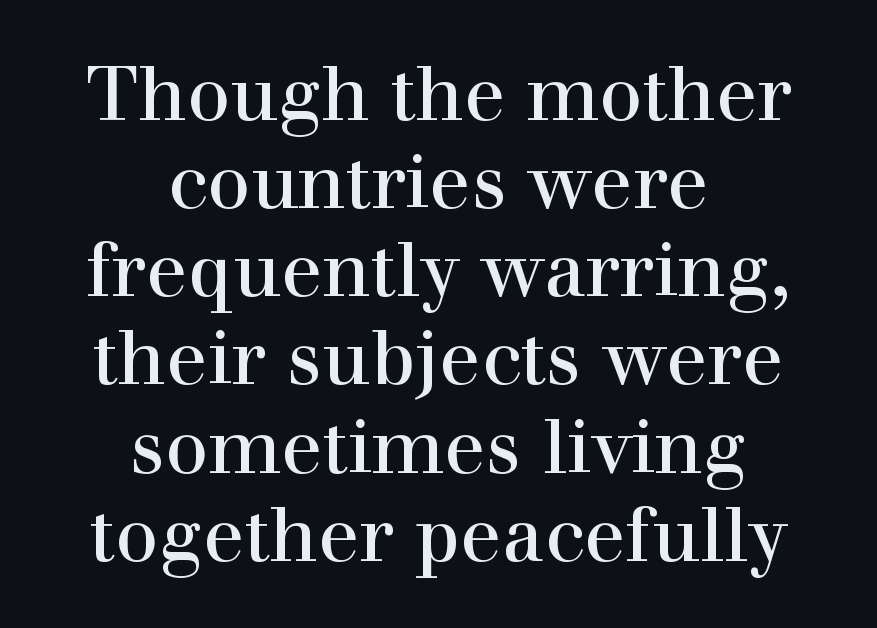
The image shows 76 px regular-weight serif type, upright; set centered, line spacing 1.16x, normal letter spacing, not underlined; high stroke contrast and a medium x-height.
